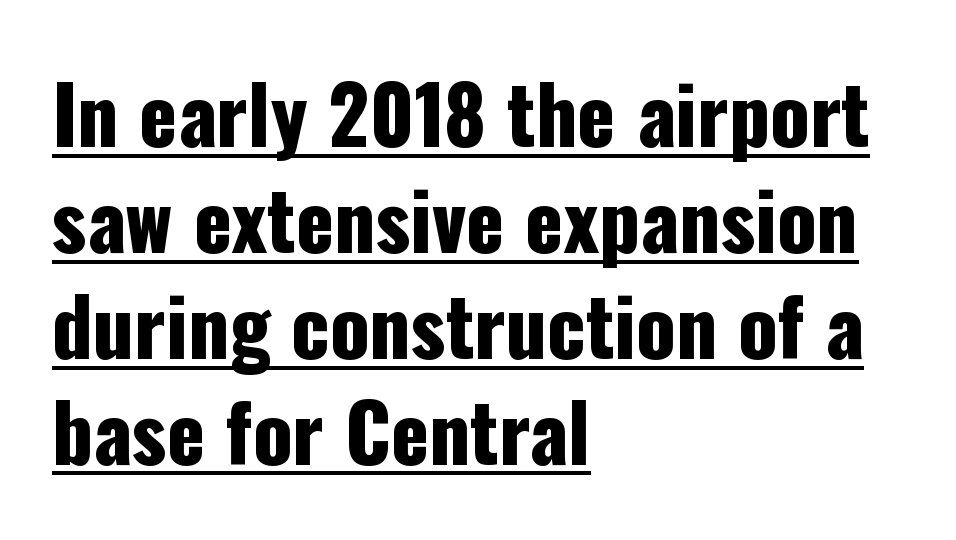
The image shows 79 px condensed sans-serif type, upright; set left-aligned, normal line spacing (1.34x), normal letter spacing, underlined; low stroke contrast and a medium x-height.
